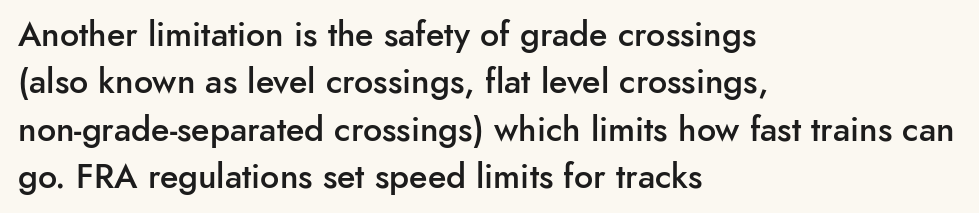
Q: Is the text bold? A: Semi-bold.
Q: Is the text italic (slanted)? A: No, it is upright.
Q: Is the typeface a serif or a sans-serif typeface? A: Sans-serif.
Q: Is the text underlined? A: No.
Q: How is the paragraph aligned? A: Left-aligned.
Q: Is the spacing between letters normal or unusually wide? A: Normal.
Q: Is the spacing between lines tight, normal or loose? A: Normal.
Q: Width (condensed, normal, or wide)? A: Normal.
Q: Stroke contrast? A: Low.
Q: x-height? A: Small.
Q: Monospaced? A: No.
